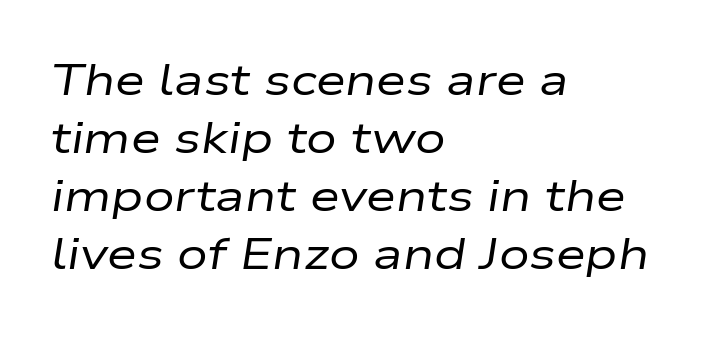
The image shows 43 px regular-weight, wide type, italic (leaning right); set left-aligned, normal line spacing (1.35x), normal letter spacing, not underlined; low stroke contrast and a medium x-height.
